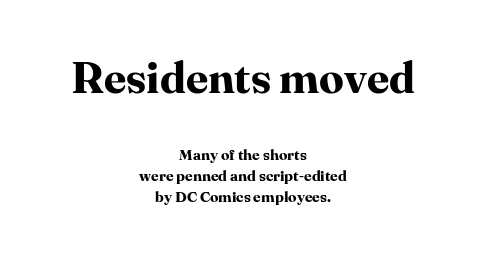
The image shows 44 px bold serif type, upright; set centered, normal line spacing (1.39x), normal letter spacing, not underlined; the first (top) block is 2.93x larger; high stroke contrast and a medium x-height.
